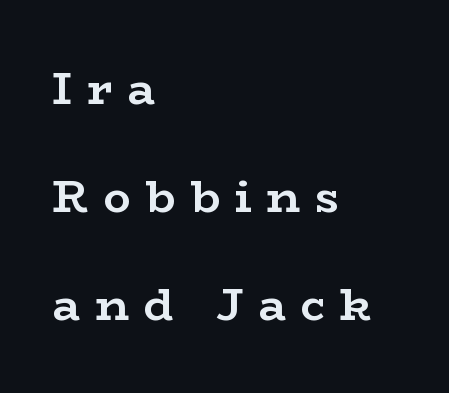
{"serif": "yes", "italic": "no", "bold": "yes", "weight": "semibold", "width": "wide", "stroke_contrast": "low", "x_height": "medium", "monospaced": "no", "underline": "no", "align": "left", "line_spacing": "loose", "line_spacing_ratio": 2.35, "letter_spacing": "wide", "letter_spacing_em": 0.32, "glyph_px": 46}
